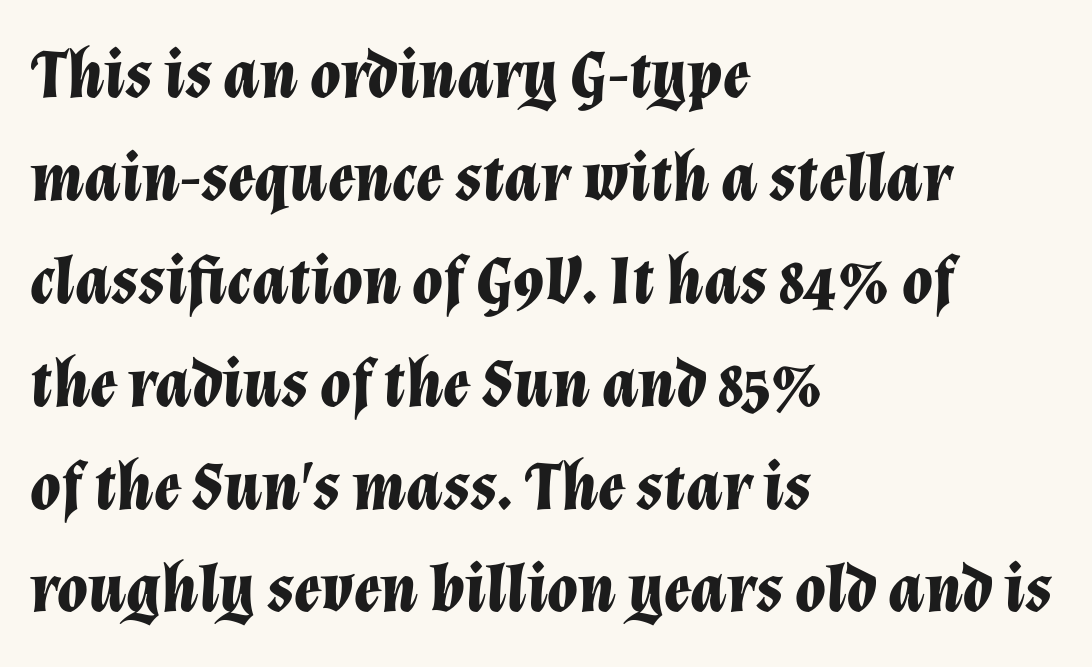
{"italic": "yes", "lean": "right", "slant_degrees": 12, "bold": "yes", "weight": "bold", "width": "normal", "stroke_contrast": "low", "x_height": "medium", "monospaced": "no", "underline": "no", "align": "left", "line_spacing": "normal", "line_spacing_ratio": 1.47, "letter_spacing": "normal", "letter_spacing_em": 0.0, "glyph_px": 70}
